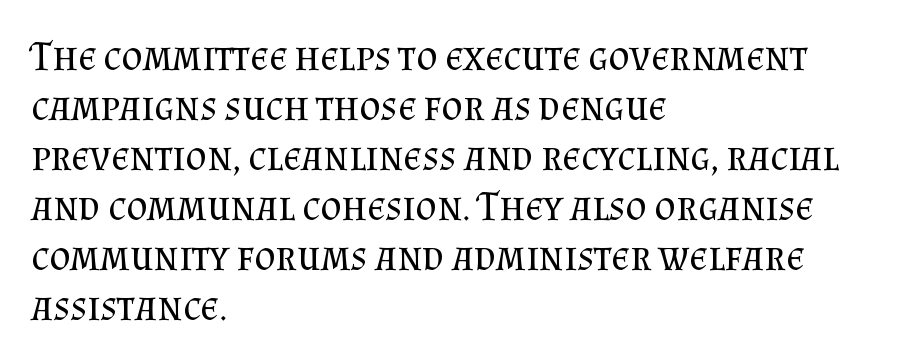
Q: Is the text bold? A: No.
Q: Is the text italic (slanted)? A: No, it is upright.
Q: Is the typeface a serif or a sans-serif typeface? A: Serif.
Q: Is the text underlined? A: No.
Q: How is the paragraph aligned? A: Left-aligned.
Q: Is the spacing between letters normal or unusually wide? A: Normal.
Q: Width (condensed, normal, or wide)? A: Normal.
Q: Stroke contrast? A: Medium.
Q: x-height? A: Small.
Q: Monospaced? A: No.
